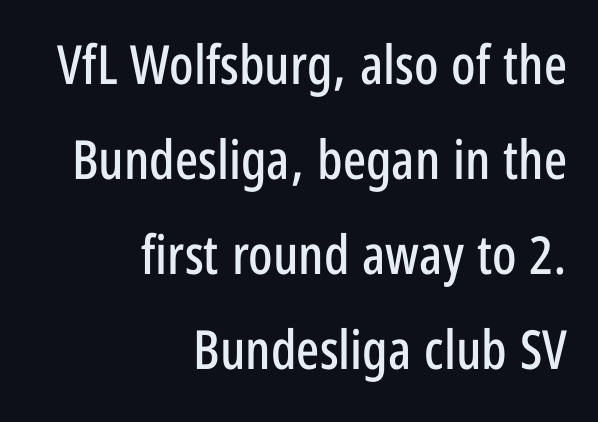
Varying glyph widths throughout — classic text-font behaviour. The rag falls on the left side of this text block. Letter spacing: default. The type sits square on the baseline with zero lean. The baseline area is clear. The passage shown is typeset with a sans-serif family.
